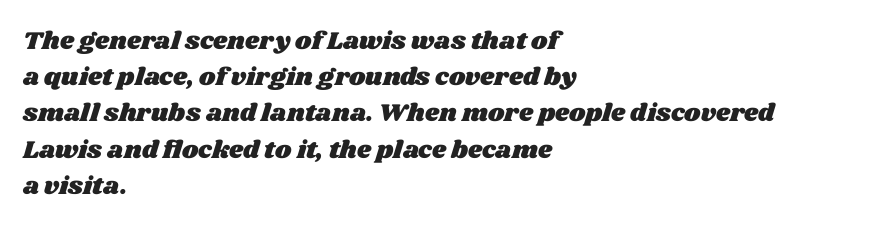
The face used here is rendered with its standard letterfit. Regarding leading, the lines here are spaced in the standard way. Visually the block forms a straight wall on the left and a jagged coastline on the right. The words here are not underlined.
